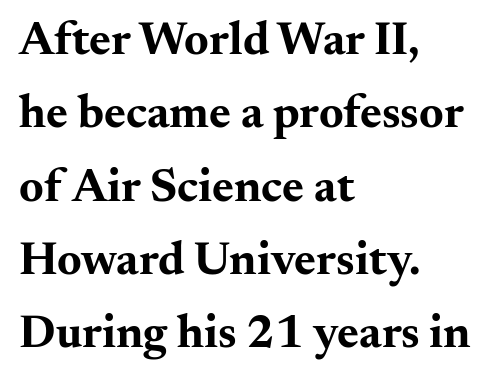
Characters follow at the spacing the type designer built in. Does the copy run flush right? No — it runs flush left. The rendering uses a bold face; every stroke is thick and dark. Spacing verdict: proportional, widths tailored to each character. Regarding serifs, this sample has them. Whoever set this chose a conventional vertical rhythm.
